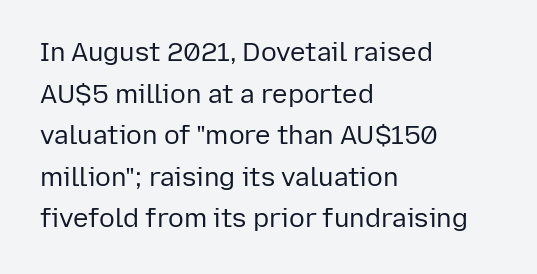
The image shows 26 px text type, upright; set left-aligned, normal line spacing (1.6x), normal letter spacing, not underlined.
